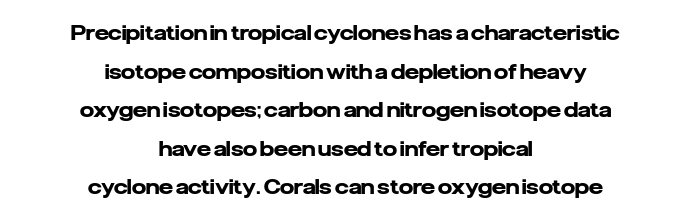
{"italic": "no", "bold": "yes", "underline": "no", "align": "center", "line_spacing": "loose", "line_spacing_ratio": 1.93, "letter_spacing": "normal", "letter_spacing_em": 0.0, "glyph_px": 20}
